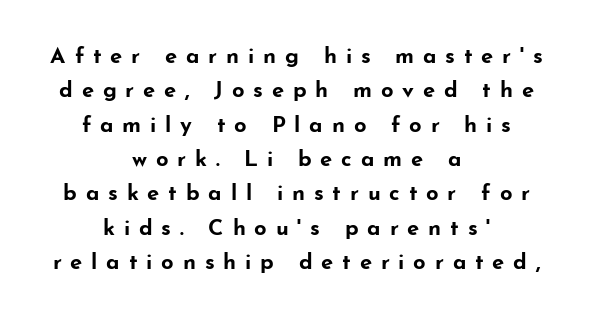
The image shows 22 px bold type, upright; set centered, normal line spacing (1.56x), unusually wide letter spacing (+0.4 em), not underlined.
